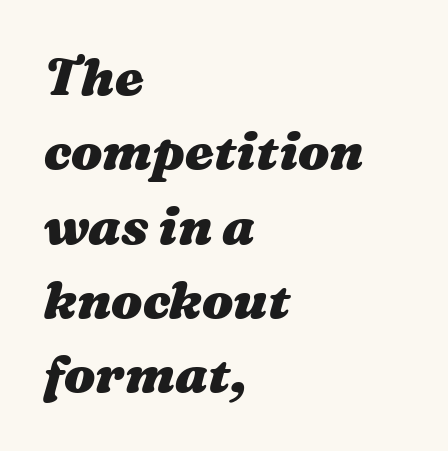
Q: Is the text bold? A: Yes.
Q: Is the text italic (slanted)? A: Yes, it leans right by about 16 degrees.
Q: Is the text underlined? A: No.
Q: How is the paragraph aligned? A: Left-aligned.
Q: Is the spacing between letters normal or unusually wide? A: Normal.
Q: Is the spacing between lines tight, normal or loose? A: Normal.
Q: Width (condensed, normal, or wide)? A: Wide.
Q: Stroke contrast? A: Medium.
Q: x-height? A: Medium.
Q: Monospaced? A: No.
